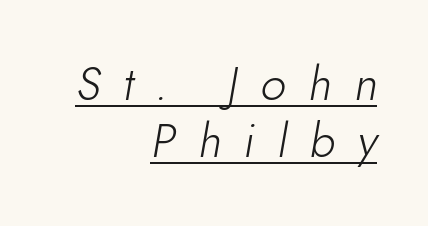
The image shows 46 px light type, italic (leaning right); set right-aligned, line spacing 1.23x, unusually wide letter spacing (+0.49 em), underlined; low stroke contrast and a small x-height.
